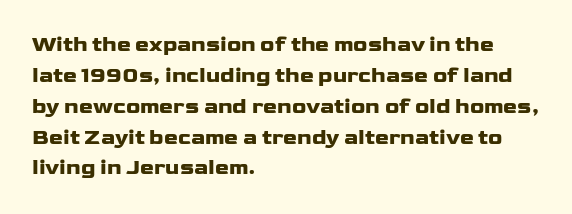
The image shows 21 px bold type, upright; set left-aligned, normal line spacing (1.47x), normal letter spacing, not underlined.
